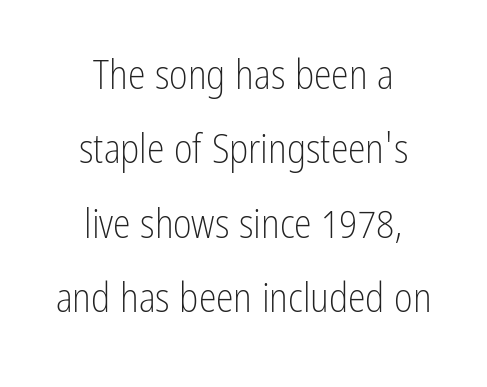
The image shows 40 px light, condensed sans-serif type, upright; set centered, line spacing 1.86x, normal letter spacing, not underlined; low stroke contrast and a medium x-height.
